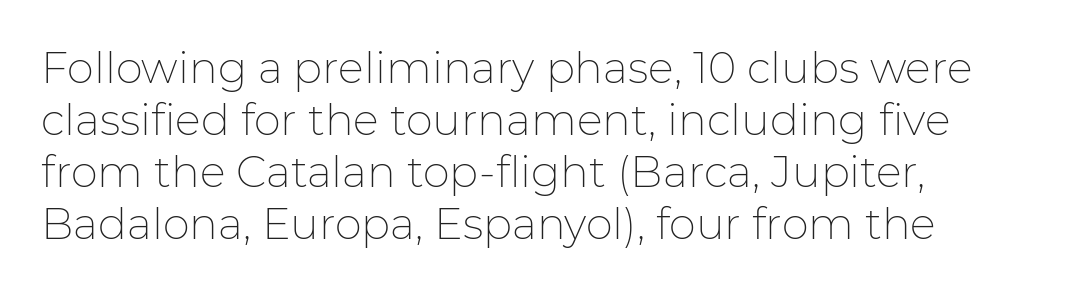
The image shows 43 px thin sans-serif type, upright; set left-aligned, line spacing 1.21x, normal letter spacing, not underlined; low stroke contrast and a medium x-height.
